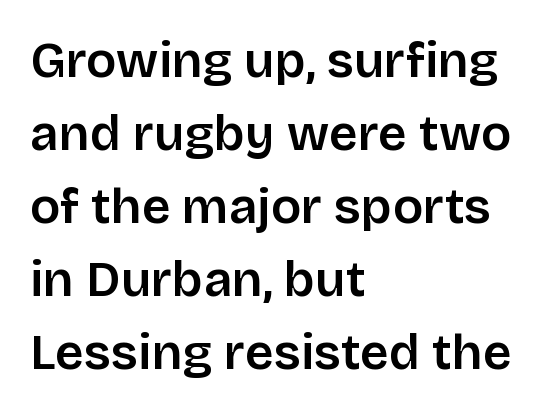
{"serif": "no", "italic": "no", "bold": "semi", "weight": "semibold", "width": "normal", "stroke_contrast": "low", "x_height": "large", "monospaced": "no", "underline": "no", "align": "left", "line_spacing": "normal", "line_spacing_ratio": 1.46, "letter_spacing": "normal", "letter_spacing_em": 0.0, "glyph_px": 50}
